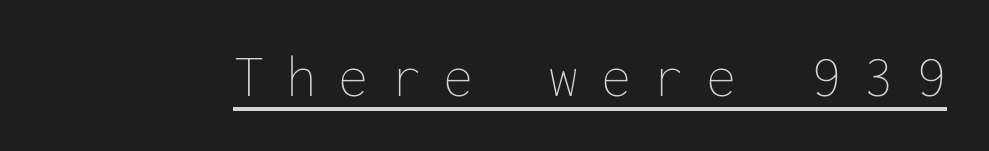
{"italic": "no", "bold": "no", "weight": "thin", "width": "normal", "stroke_contrast": "low", "x_height": "medium", "monospaced": "yes", "underline": "yes", "letter_spacing": "wide", "letter_spacing_em": 0.36, "glyph_px": 61}
